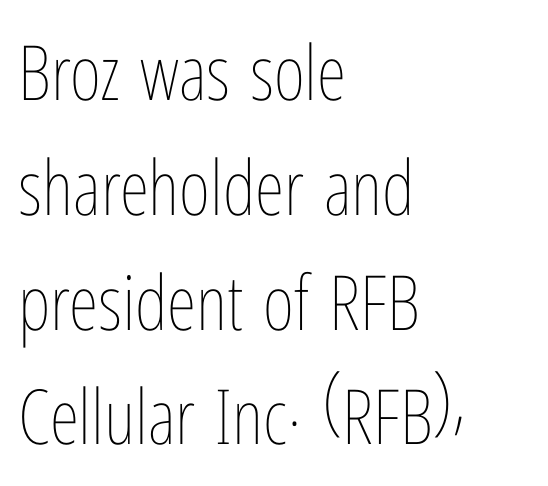
The image shows 76 px thin, condensed type, upright; set left-aligned, normal line spacing (1.51x), normal letter spacing, not underlined; low stroke contrast and a medium x-height.
